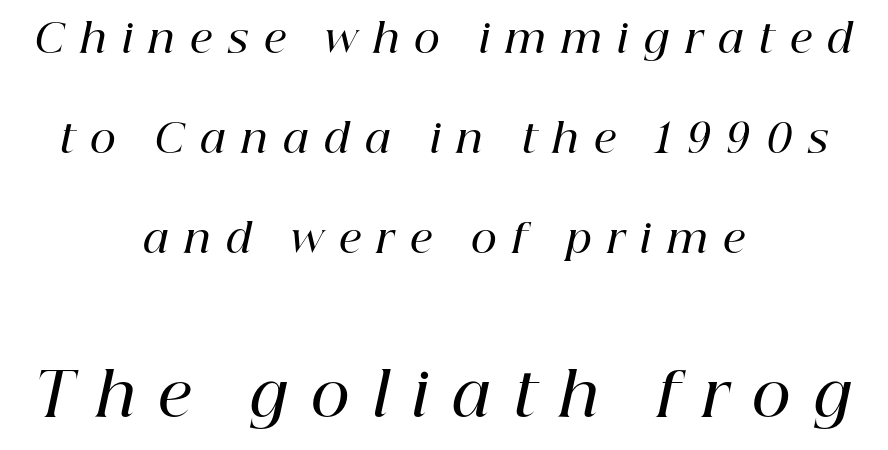
{"serif": "yes", "italic": "yes", "lean": "right", "slant_degrees": 12, "bold": "semi", "weight": "semibold", "width": "normal", "stroke_contrast": "high", "x_height": "medium", "monospaced": "no", "underline": "no", "align": "center", "line_spacing": "loose", "line_spacing_ratio": 2.5, "letter_spacing": "wide", "letter_spacing_em": 0.39, "larger_block": "second", "size_ratio": 1.5, "glyph_px": 60}
